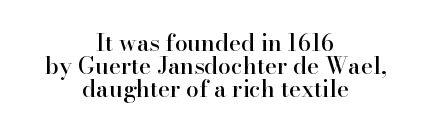
The image shows 23 px text type, upright; set centered, tight line spacing (0.99x), normal letter spacing, not underlined.
